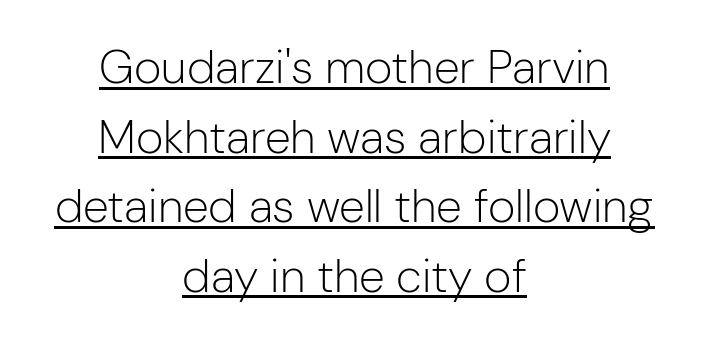
{"serif": "no", "italic": "no", "bold": "no", "weight": "light", "width": "normal", "stroke_contrast": "low", "x_height": "medium", "monospaced": "no", "underline": "yes", "align": "center", "line_spacing": "normal", "line_spacing_ratio": 1.48, "letter_spacing": "normal", "letter_spacing_em": 0.0, "glyph_px": 47}
